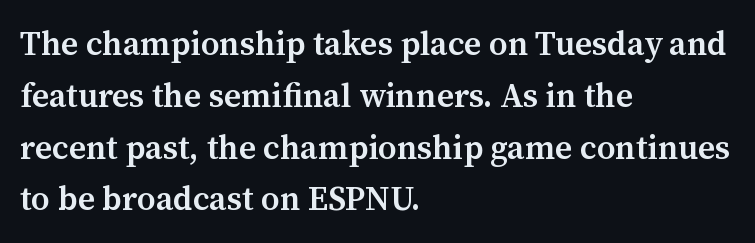
Q: Is the text bold? A: Semi-bold.
Q: Is the text italic (slanted)? A: No, it is upright.
Q: Is the typeface a serif or a sans-serif typeface? A: Serif.
Q: Is the text underlined? A: No.
Q: How is the paragraph aligned? A: Left-aligned.
Q: Is the spacing between letters normal or unusually wide? A: Normal.
Q: Is the spacing between lines tight, normal or loose? A: Normal.
Q: Width (condensed, normal, or wide)? A: Normal.
Q: Stroke contrast? A: Medium.
Q: x-height? A: Medium.
Q: Monospaced? A: No.
